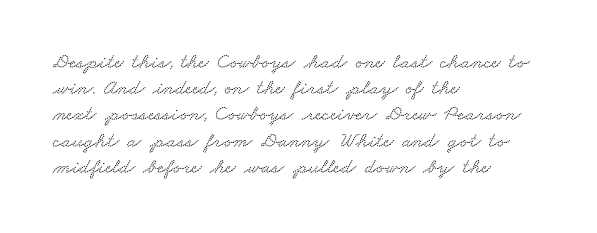
Q: Is the text underlined? A: No.
Q: How is the paragraph aligned? A: Left-aligned.
Q: Is the spacing between letters normal or unusually wide? A: Normal.
Q: Is the spacing between lines tight, normal or loose? A: Normal.
